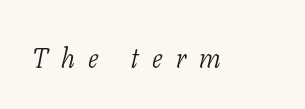
The image shows 28 px light, condensed serif type, italic (leaning right); set unusually wide letter spacing (+0.48 em), not underlined; low stroke contrast and a medium x-height.
